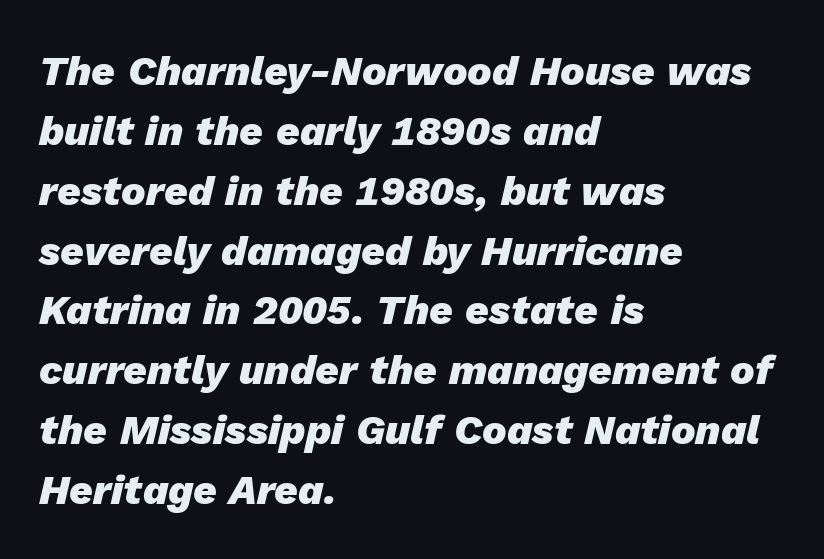
Look at the stroke-to-counter ratio: heavy, a bold. The words here are not underlined. Proportional: the letters do not fall into vertical columns. Line starts are locked; line ends wander. A typesetter would mark this as italic. Spacing between characters is what you'd get straight out of the box.
